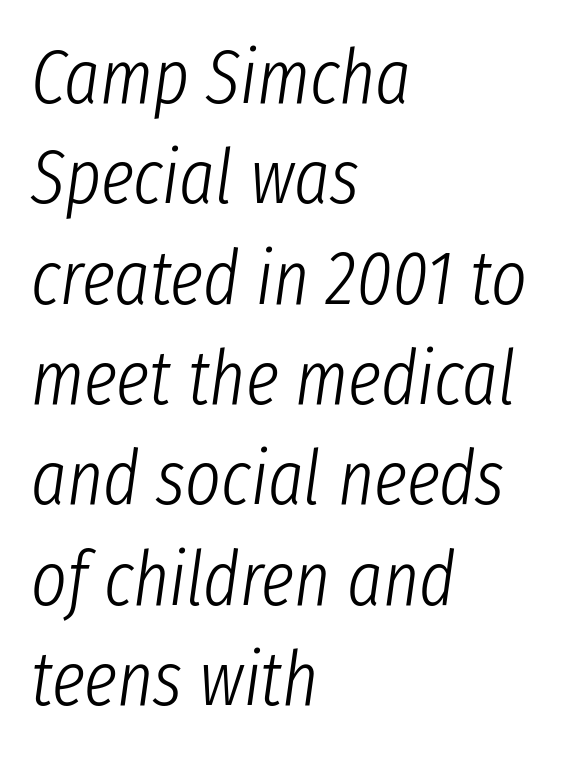
The image shows 76 px light, condensed type, italic (leaning right); set left-aligned, normal line spacing (1.32x), normal letter spacing, not underlined; low stroke contrast and a medium x-height.
